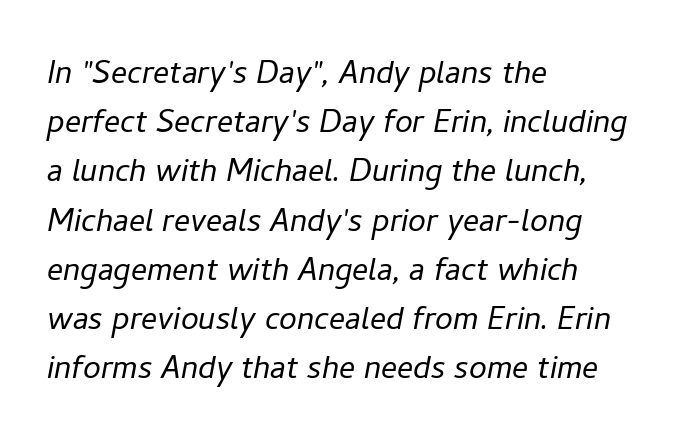
{"italic": "yes", "lean": "right", "slant_degrees": 11, "bold": "no", "weight": "light", "width": "normal", "stroke_contrast": "low", "x_height": "medium", "monospaced": "no", "underline": "no", "align": "left", "line_spacing_ratio": 1.23, "letter_spacing": "normal", "letter_spacing_em": 0.0, "glyph_px": 40}
